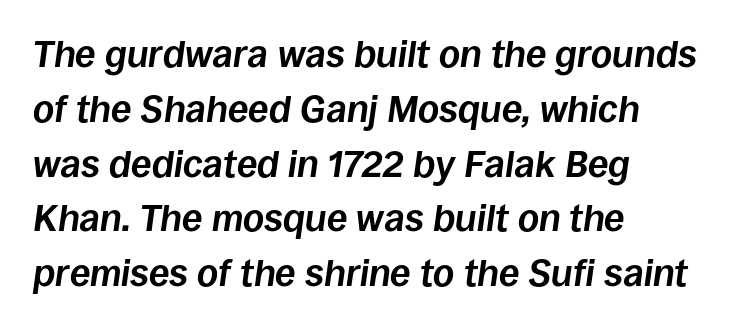
The image shows 37 px bold type, italic (leaning right); set left-aligned, normal line spacing (1.48x), normal letter spacing, not underlined; low stroke contrast and a large x-height.
